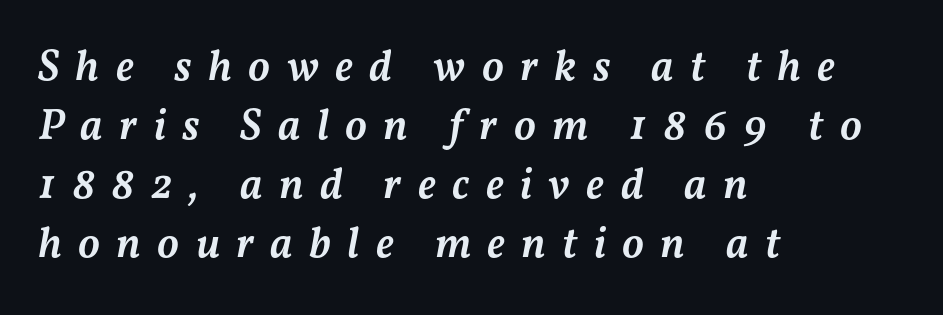
The passage shown is typed in a proportional face where columns would drift. Unmarked baselines from the first word to the last. Line starts are locked; line ends wander. Someone cranked the tracking dial way up on this one.
